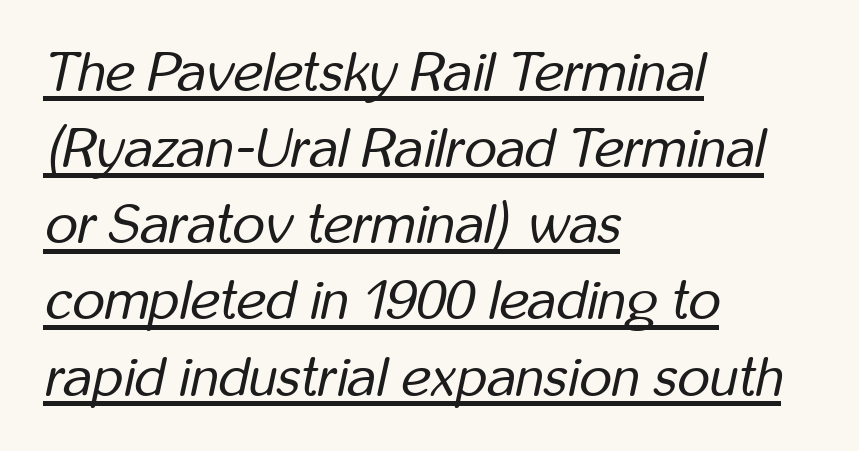
The image shows 56 px regular-weight, condensed type, italic (leaning right); set left-aligned, normal line spacing (1.36x), normal letter spacing, underlined; low stroke contrast and a medium x-height.
